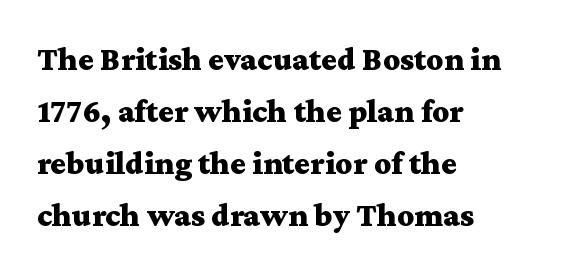
This sample keeps an unexceptional amount of space between lines. Each letter keeps its own natural width here, so spacing adapts to shape. Teacher's note: observe the even left margin — that is flush-left alignment. Lines of text with bare space underneath.
